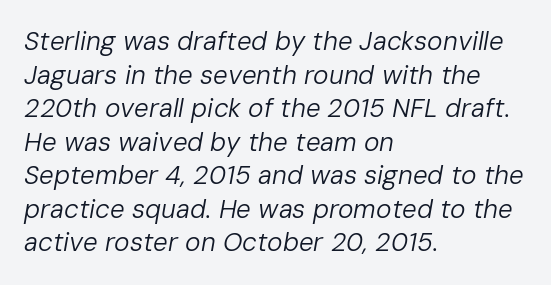
The image shows 26 px text type, italic (leaning right); set left-aligned, normal line spacing (1.29x), normal letter spacing, not underlined.
